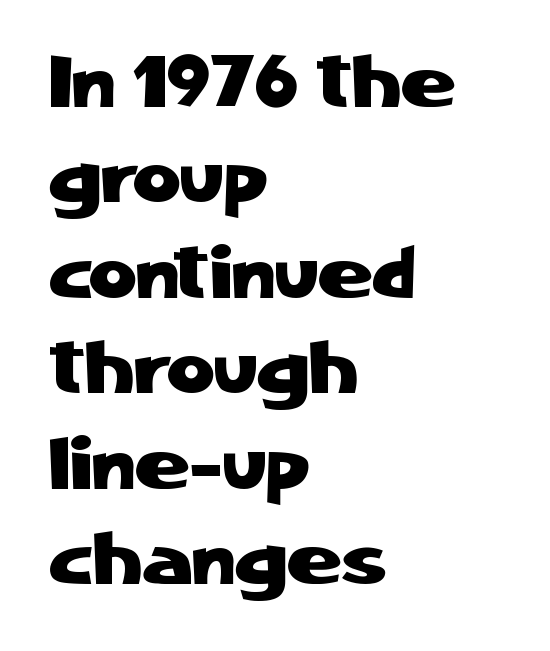
Q: Is the text italic (slanted)? A: No, it is upright.
Q: Is the typeface a serif or a sans-serif typeface? A: Sans-serif.
Q: Is the text underlined? A: No.
Q: How is the paragraph aligned? A: Left-aligned.
Q: Is the spacing between letters normal or unusually wide? A: Normal.
Q: Is the spacing between lines tight, normal or loose? A: Normal.
Q: Width (condensed, normal, or wide)? A: Normal.
Q: Stroke contrast? A: Low.
Q: x-height? A: Medium.
Q: Monospaced? A: No.
